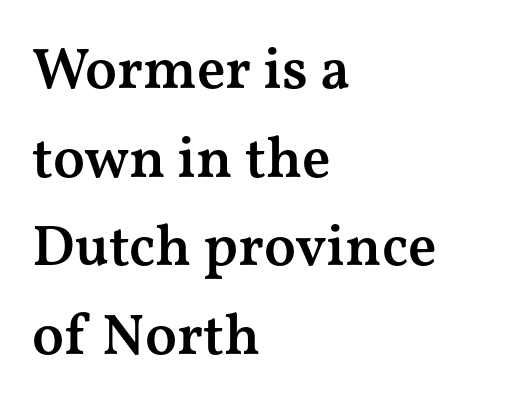
Q: Is the text bold? A: Semi-bold.
Q: Is the text italic (slanted)? A: No, it is upright.
Q: Is the typeface a serif or a sans-serif typeface? A: Serif.
Q: Is the text underlined? A: No.
Q: How is the paragraph aligned? A: Left-aligned.
Q: Is the spacing between letters normal or unusually wide? A: Normal.
Q: Is the spacing between lines tight, normal or loose? A: Normal.
Q: Width (condensed, normal, or wide)? A: Wide.
Q: Stroke contrast? A: Medium.
Q: x-height? A: Medium.
Q: Monospaced? A: No.
